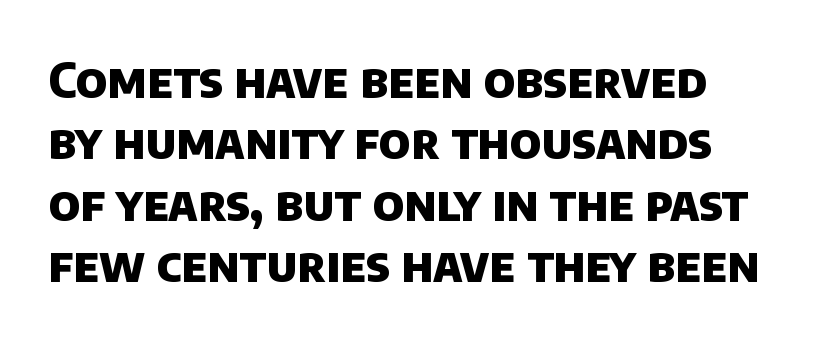
{"serif": "no", "bold": "yes", "weight": "heavy", "width": "normal", "stroke_contrast": "low", "x_height": "large", "monospaced": "no", "underline": "no", "line_spacing": "normal", "line_spacing_ratio": 1.28, "letter_spacing": "normal", "letter_spacing_em": 0.0, "glyph_px": 48}
